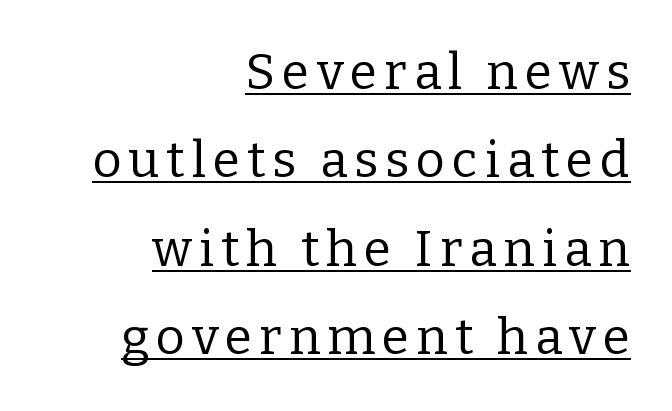
The image shows 50 px regular-weight serif type, upright; set right-aligned, line spacing 1.77x, underlined; low stroke contrast and a medium x-height.
